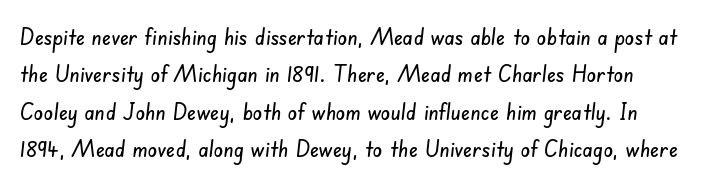
Glance below the letters and you will spot only blank space. Each word holds together tightly as a unit, with standard inter-letter gaps. These lines sit exactly where default settings would place them.
